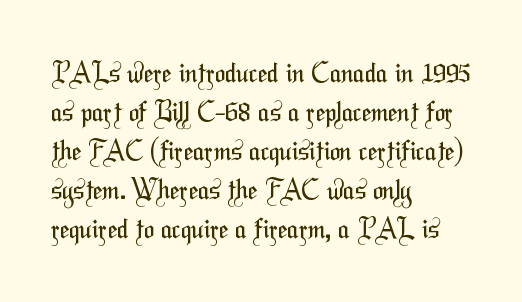
Q: Is the text bold? A: No.
Q: Is the text underlined? A: No.
Q: How is the paragraph aligned? A: Left-aligned.
Q: Is the spacing between letters normal or unusually wide? A: Normal.
Q: Is the spacing between lines tight, normal or loose? A: Normal.
